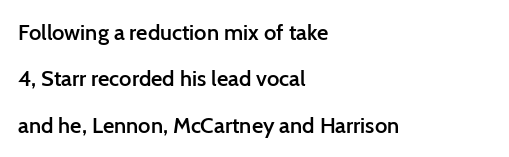
The image shows 22 px text type, upright; set left-aligned, loose line spacing (2.11x), normal letter spacing, not underlined.
